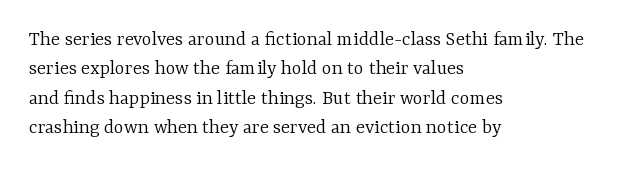
The image shows 21 px text type, upright; set left-aligned, normal line spacing (1.4x), normal letter spacing, not underlined.
